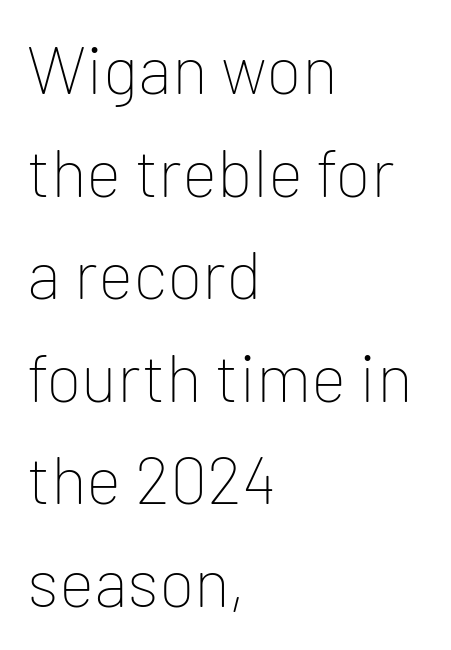
These lines stack with their left ends in a neat column. Between one letter and the next there's only the usual sliver of space. Has an underline been added? It has not. Spacing verdict: proportional, widths tailored to each character. No feet cap the strokes, marking this as sans-serif type.
